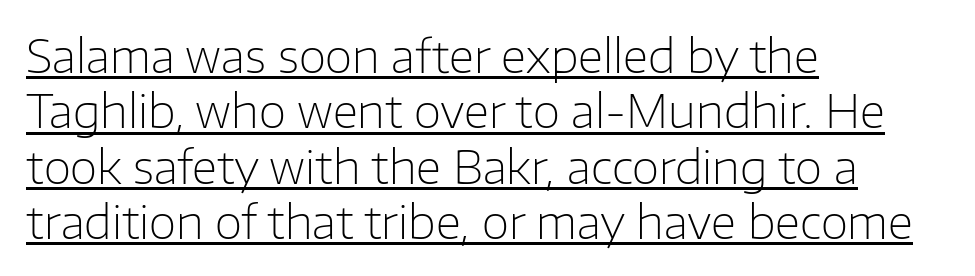
Q: Is the text bold? A: No.
Q: Is the text italic (slanted)? A: No, it is upright.
Q: Is the typeface a serif or a sans-serif typeface? A: Sans-serif.
Q: Is the text underlined? A: Yes.
Q: How is the paragraph aligned? A: Left-aligned.
Q: Is the spacing between letters normal or unusually wide? A: Normal.
Q: Width (condensed, normal, or wide)? A: Normal.
Q: Stroke contrast? A: Low.
Q: x-height? A: Medium.
Q: Monospaced? A: No.
